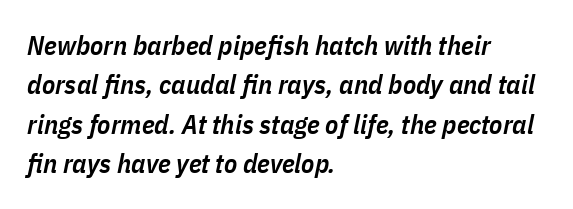
The image shows 27 px text type, italic (leaning right); set left-aligned, normal line spacing (1.46x), normal letter spacing, not underlined.
